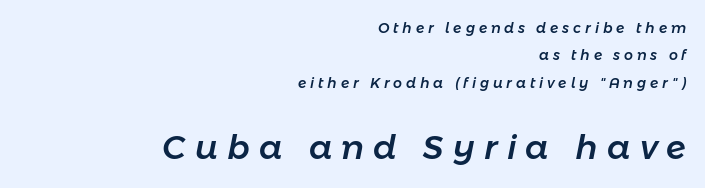
The image shows 33 px text type, italic (leaning right); set right-aligned, loose line spacing (1.95x), unusually wide letter spacing (+0.28 em), not underlined; the second (bottom) block is 2.36x larger; low stroke contrast and a medium x-height.
